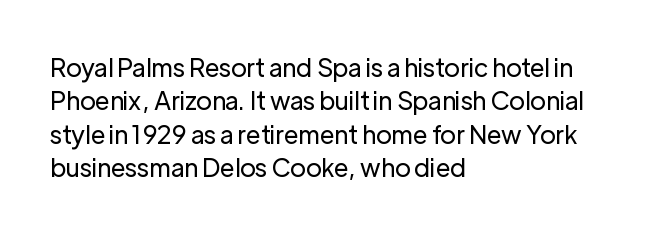
Notice how the stems are strictly vertical — no italics here. Clear beneath every line of the passage. Compared with typical paragraphs, the rows here are spaced about the same. The letters look calm and open, with moderate or lighter stems. Spacing between characters is what you'd get straight out of the box.
